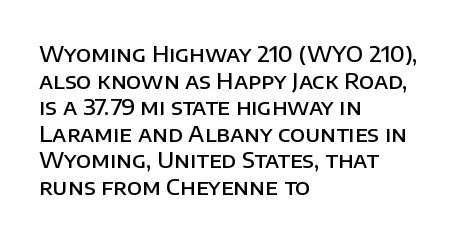
{"italic": "no", "bold": "semi", "underline": "no", "align": "left", "line_spacing_ratio": 1.21, "letter_spacing": "normal", "letter_spacing_em": 0.0, "glyph_px": 22}
